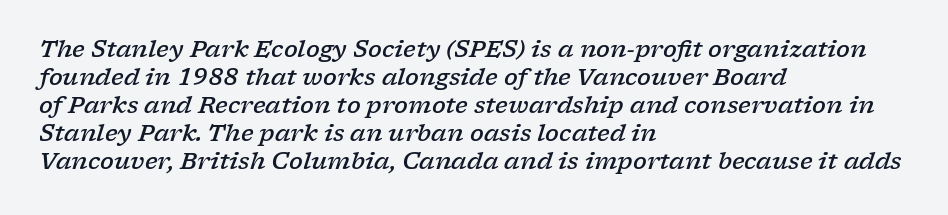
These lines stack with their left ends in a neat column. How are the letters spaced? Ordinarily, with no added tracking. Every character sits at an angle, as italics do. Only glyphs here, with clear space below each row. The passage shown is semibold, sitting just below true bold.
